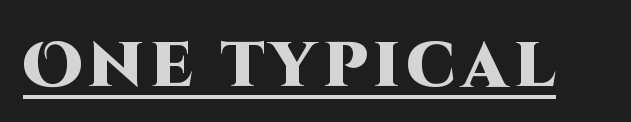
Q: Is the text bold? A: Yes.
Q: Is the text italic (slanted)? A: No, it is upright.
Q: Is the typeface a serif or a sans-serif typeface? A: Sans-serif.
Q: Is the text underlined? A: Yes.
Q: Width (condensed, normal, or wide)? A: Normal.
Q: Stroke contrast? A: High.
Q: x-height? A: Large.
Q: Monospaced? A: No.
